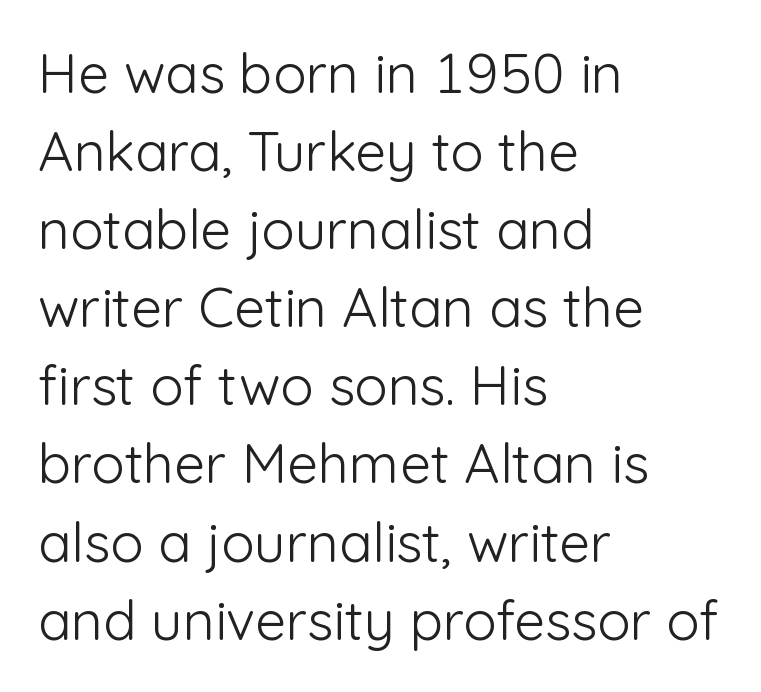
The image shows 55 px light sans-serif type, upright; set left-aligned, normal line spacing (1.42x), normal letter spacing, not underlined; low stroke contrast and a medium x-height.
